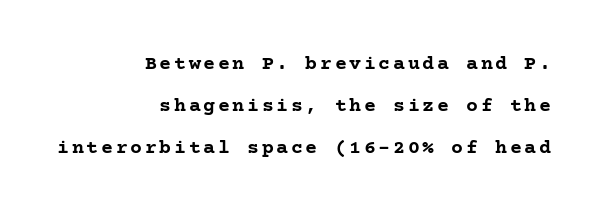
{"italic": "no", "bold": "yes", "underline": "no", "align": "right", "line_spacing": "loose", "line_spacing_ratio": 2.1, "glyph_px": 20}
